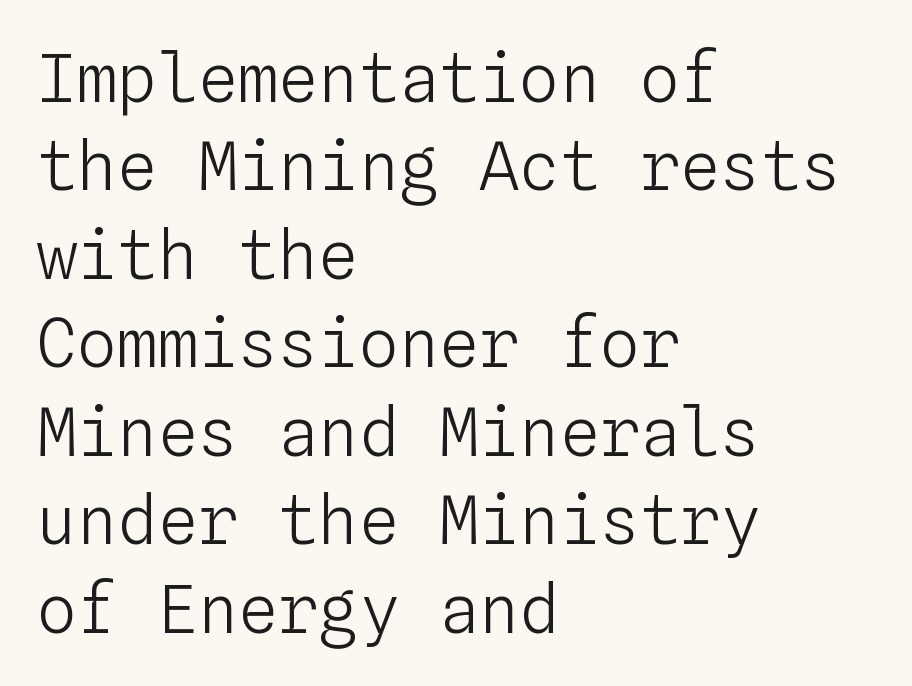
The image shows 67 px light type, upright, monospaced; set left-aligned, normal line spacing (1.32x), normal letter spacing, not underlined; low stroke contrast and a medium x-height.
